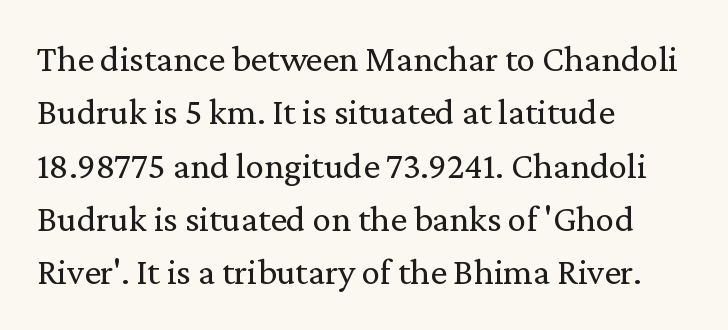
Horizontal bands of white between lines are of average thickness. The gaps between neighbouring characters are ordinary and unremarkable. The type sits square on the baseline with zero lean. Descender tails drop into unmarked territory.
